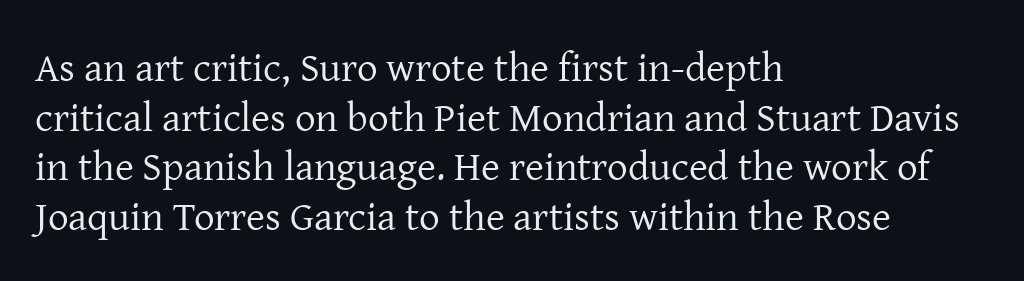
{"serif": "yes", "italic": "no", "bold": "no", "weight": "regular", "width": "normal", "stroke_contrast": "low", "x_height": "medium", "monospaced": "no", "underline": "no", "align": "left", "line_spacing_ratio": 1.21, "letter_spacing": "normal", "letter_spacing_em": 0.0, "glyph_px": 41}
